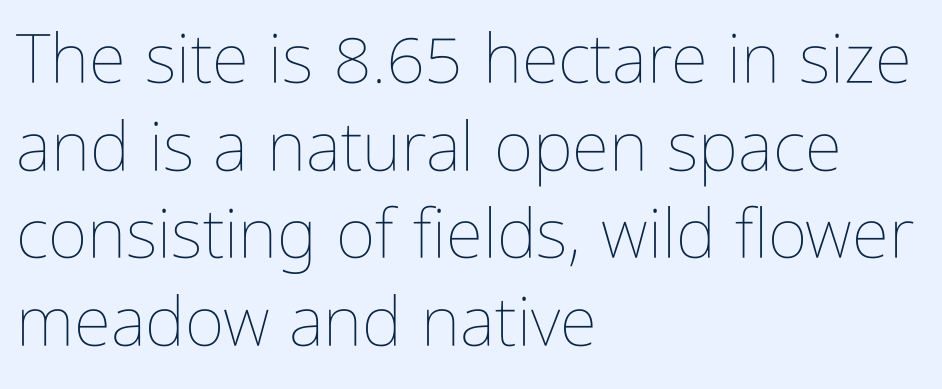
{"italic": "no", "bold": "no", "weight": "thin", "width": "condensed", "stroke_contrast": "low", "x_height": "medium", "monospaced": "no", "underline": "no", "align": "left", "line_spacing": "normal", "line_spacing_ratio": 1.29, "letter_spacing": "normal", "letter_spacing_em": 0.0, "glyph_px": 68}
